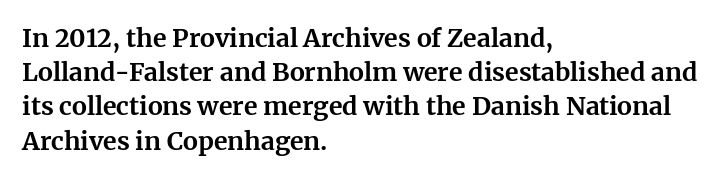
Q: Is the text bold? A: Yes.
Q: Is the text italic (slanted)? A: No, it is upright.
Q: Is the text underlined? A: No.
Q: How is the paragraph aligned? A: Left-aligned.
Q: Is the spacing between letters normal or unusually wide? A: Normal.
Q: Is the spacing between lines tight, normal or loose? A: Normal.
